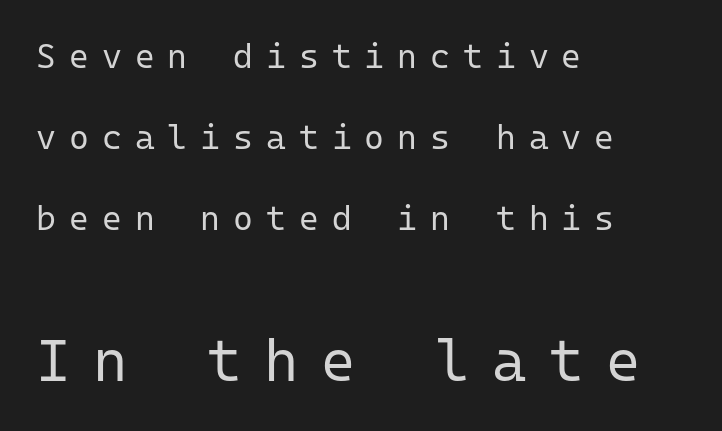
{"serif": "no", "italic": "no", "bold": "no", "weight": "regular", "width": "normal", "stroke_contrast": "low", "x_height": "medium", "monospaced": "yes", "underline": "no", "align": "left", "line_spacing": "loose", "line_spacing_ratio": 2.38, "letter_spacing": "wide", "letter_spacing_em": 0.38, "larger_block": "second", "size_ratio": 1.74, "glyph_px": 59}
